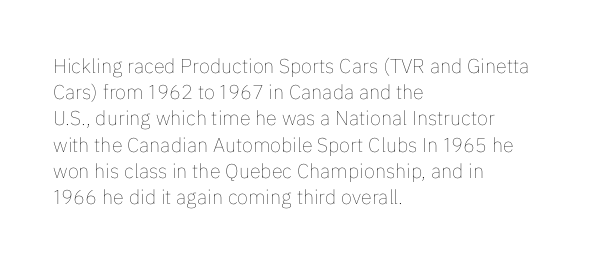
No chunkiness to these letters — they're not bold. Alignment: flush left. Do the letters lean? They stand straight. Horizontal bands of white between lines are of average thickness. Has an underline been added? It has not. Is the letter spacing exaggerated? No — it looks like the ordinary default.
